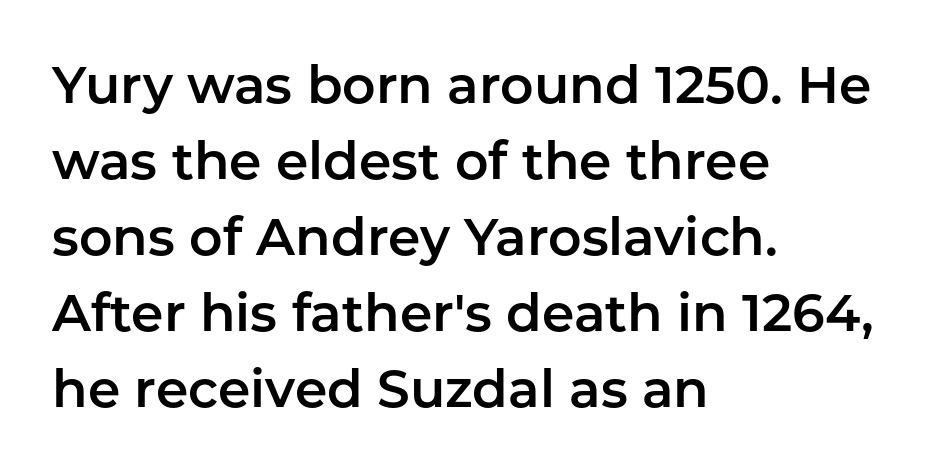
The image shows 52 px sans-serif type, upright; set left-aligned, normal line spacing (1.46x), normal letter spacing, not underlined; low stroke contrast and a medium x-height.
